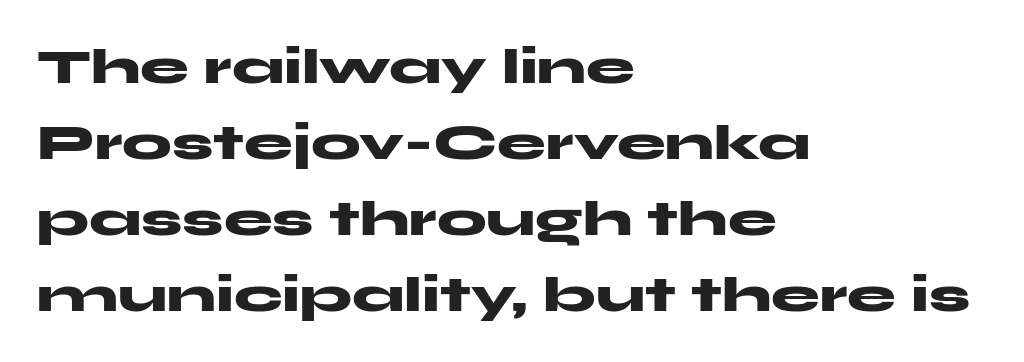
Q: Is the text bold? A: Yes.
Q: Is the text italic (slanted)? A: No, it is upright.
Q: Is the typeface a serif or a sans-serif typeface? A: Sans-serif.
Q: Is the text underlined? A: No.
Q: How is the paragraph aligned? A: Left-aligned.
Q: Is the spacing between letters normal or unusually wide? A: Normal.
Q: Is the spacing between lines tight, normal or loose? A: Normal.
Q: Width (condensed, normal, or wide)? A: Wide.
Q: Stroke contrast? A: Medium.
Q: x-height? A: Medium.
Q: Monospaced? A: No.
